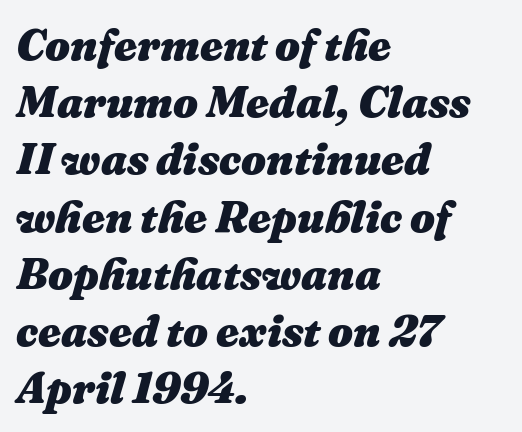
The image shows 44 px heavy type, italic (leaning right); set left-aligned, normal line spacing (1.3x), normal letter spacing, not underlined; medium stroke contrast and a medium x-height.
